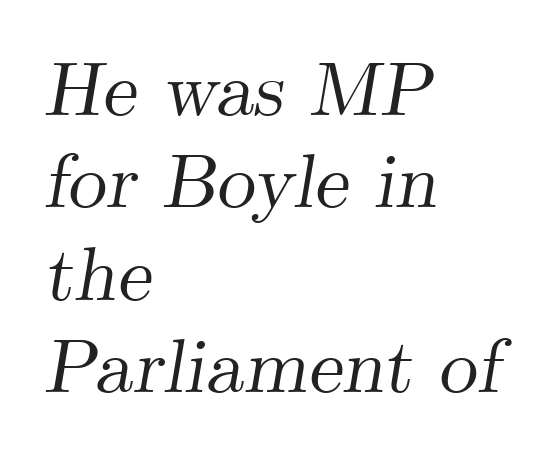
{"serif": "yes", "italic": "yes", "lean": "right", "slant_degrees": 9, "width": "normal", "stroke_contrast": "medium", "x_height": "small", "monospaced": "no", "underline": "no", "align": "left", "line_spacing_ratio": 1.2, "letter_spacing": "normal", "letter_spacing_em": 0.0, "glyph_px": 77}
